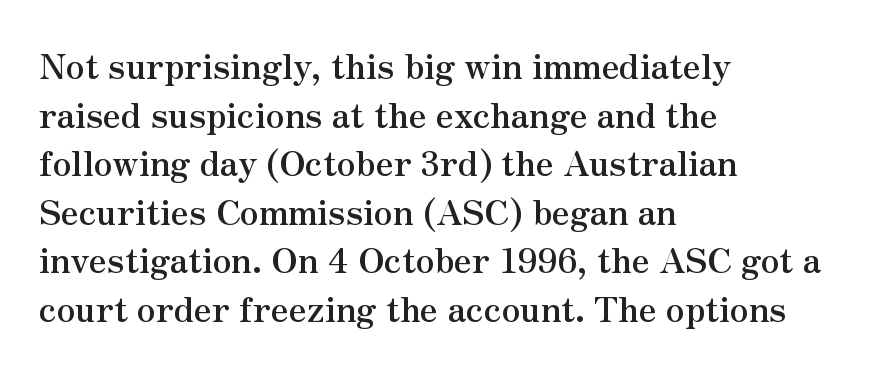
The image shows 34 px semibold serif type, upright; set left-aligned, normal line spacing (1.43x), normal letter spacing, not underlined; medium stroke contrast and a small x-height.
